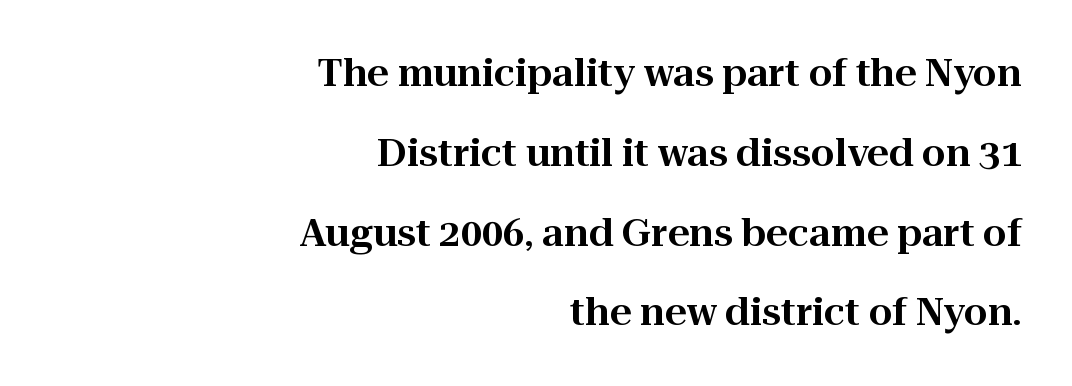
Q: Is the text italic (slanted)? A: No, it is upright.
Q: Is the typeface a serif or a sans-serif typeface? A: Serif.
Q: Is the text underlined? A: No.
Q: How is the paragraph aligned? A: Right-aligned.
Q: Is the spacing between letters normal or unusually wide? A: Normal.
Q: Is the spacing between lines tight, normal or loose? A: Loose.
Q: Width (condensed, normal, or wide)? A: Normal.
Q: Stroke contrast? A: High.
Q: x-height? A: Medium.
Q: Monospaced? A: No.
